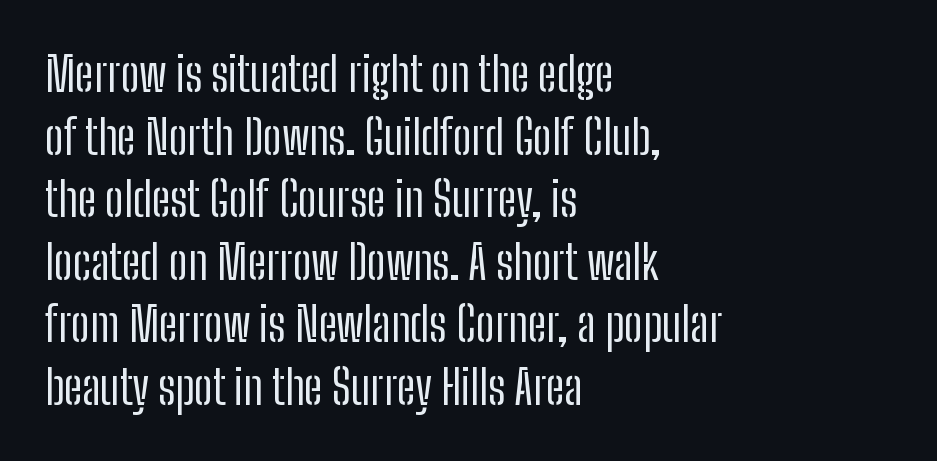
Q: Is the text bold? A: No.
Q: Is the text italic (slanted)? A: No, it is upright.
Q: Is the typeface a serif or a sans-serif typeface? A: Sans-serif.
Q: Is the text underlined? A: No.
Q: How is the paragraph aligned? A: Left-aligned.
Q: Is the spacing between letters normal or unusually wide? A: Normal.
Q: Is the spacing between lines tight, normal or loose? A: Normal.
Q: Width (condensed, normal, or wide)? A: Condensed.
Q: Stroke contrast? A: Low.
Q: x-height? A: Medium.
Q: Monospaced? A: No.
